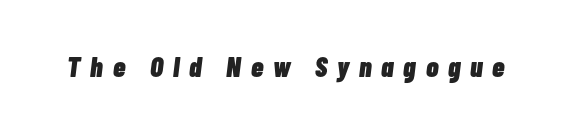
The image shows 28 px heavy, condensed type, italic (leaning right); set unusually wide letter spacing (+0.35 em), not underlined; low stroke contrast and a medium x-height.
